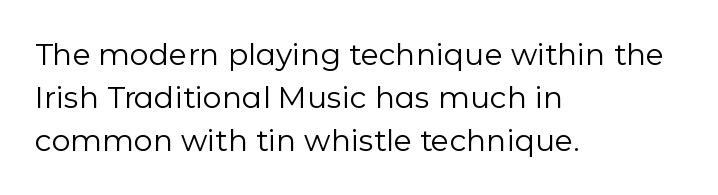
The image shows 30 px regular-weight sans-serif type, upright; set left-aligned, normal line spacing (1.44x), normal letter spacing, not underlined; low stroke contrast and a medium x-height.
